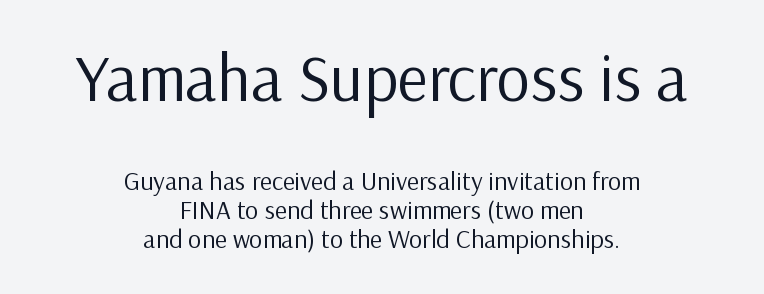
{"serif": "no", "italic": "no", "bold": "no", "weight": "regular", "width": "normal", "stroke_contrast": "low", "x_height": "medium", "monospaced": "no", "underline": "no", "align": "center", "line_spacing": "tight", "line_spacing_ratio": 1.11, "letter_spacing": "normal", "letter_spacing_em": 0.0, "larger_block": "first", "size_ratio": 2.54, "glyph_px": 66}
